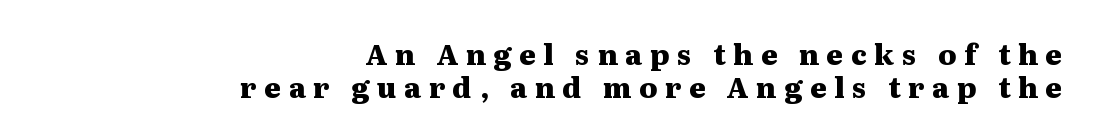
{"serif": "yes", "italic": "no", "bold": "yes", "weight": "heavy", "width": "wide", "stroke_contrast": "medium", "x_height": "medium", "monospaced": "no", "underline": "no", "align": "right", "line_spacing_ratio": 1.18, "letter_spacing": "wide", "letter_spacing_em": 0.28, "glyph_px": 28}
